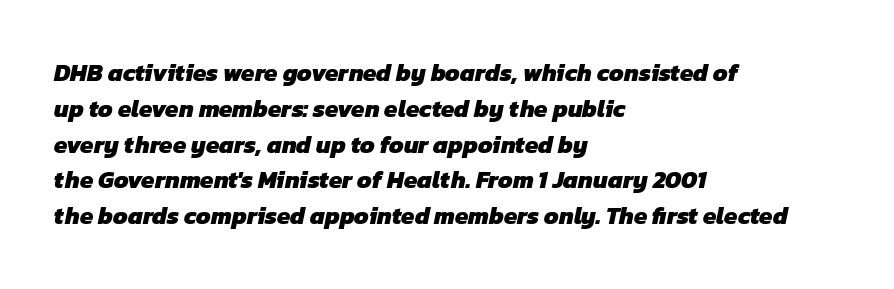
The image shows 24 px bold type; set left-aligned, normal line spacing (1.49x), normal letter spacing, not underlined.
